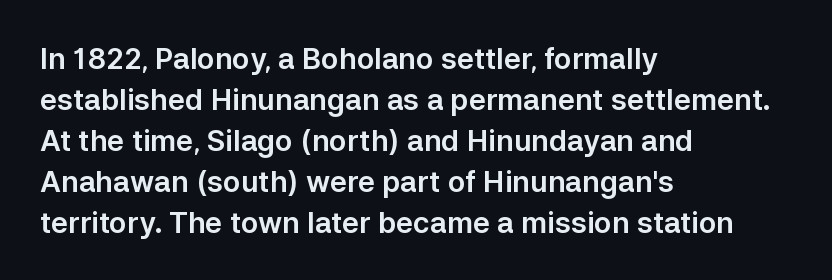
The image shows 29 px sans-serif type, upright; set left-aligned, normal line spacing (1.41x), normal letter spacing, not underlined; low stroke contrast and a medium x-height.
